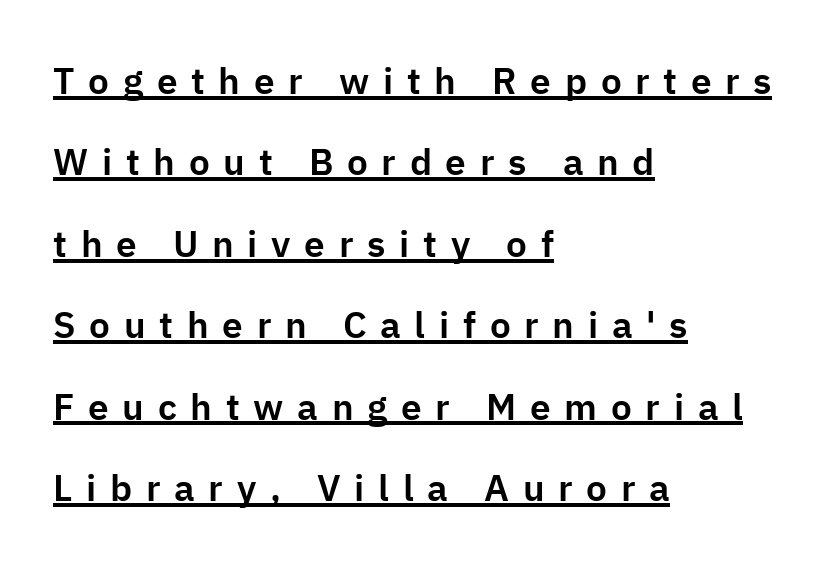
Q: Is the text italic (slanted)? A: No, it is upright.
Q: Is the typeface a serif or a sans-serif typeface? A: Sans-serif.
Q: Is the text underlined? A: Yes.
Q: How is the paragraph aligned? A: Left-aligned.
Q: Is the spacing between letters normal or unusually wide? A: Unusually wide.
Q: Is the spacing between lines tight, normal or loose? A: Loose.
Q: Width (condensed, normal, or wide)? A: Normal.
Q: Stroke contrast? A: Low.
Q: x-height? A: Medium.
Q: Monospaced? A: No.
